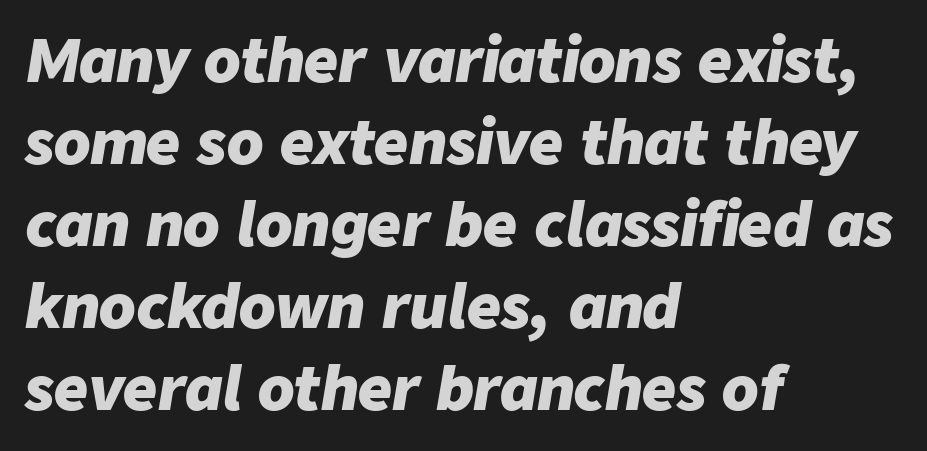
The image shows 59 px heavy type, italic (leaning right); set left-aligned, normal line spacing (1.39x), normal letter spacing, not underlined; low stroke contrast and a medium x-height.
